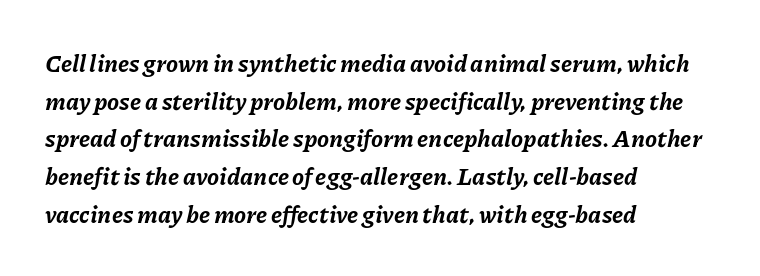
This sample uses plain, unmodified letter spacing. The gap between lines stays unmarked. In CSS terms this would be text-align: left. The text carries the slant typical of an italic or oblique font. Compared with typical paragraphs, the rows here are spaced about the same.
